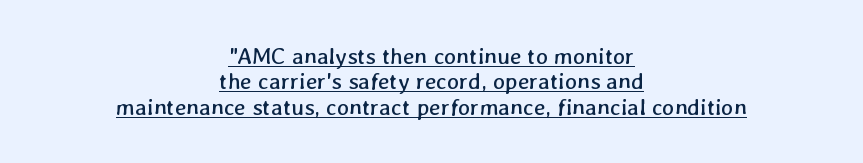
{"bold": "no", "underline": "yes", "align": "center", "line_spacing": "tight", "line_spacing_ratio": 1.1, "letter_spacing": "normal", "letter_spacing_em": 0.0, "glyph_px": 23}
